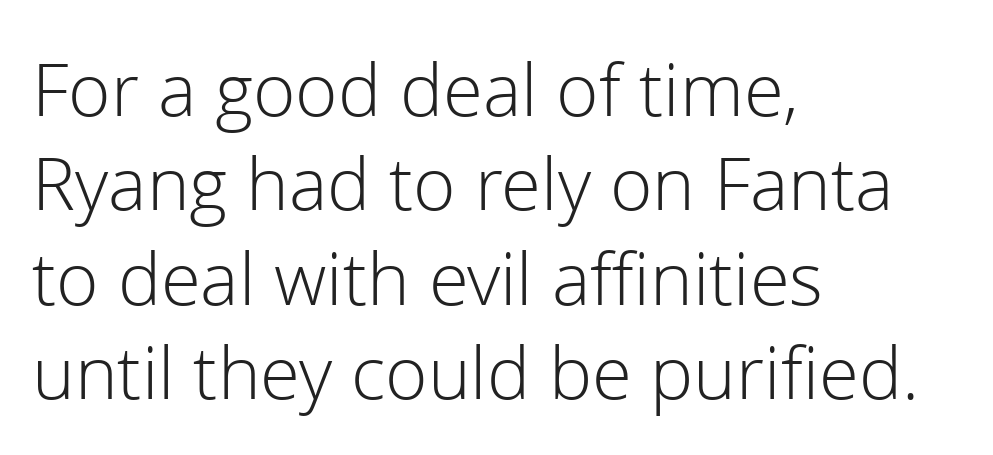
The image shows 78 px light sans-serif type, upright; set left-aligned, line spacing 1.21x, normal letter spacing, not underlined; low stroke contrast and a medium x-height.
